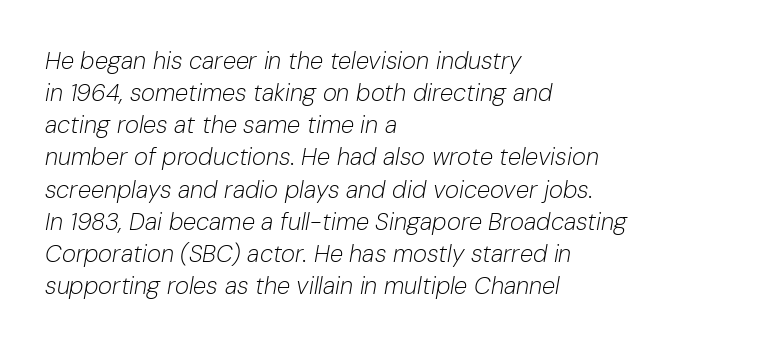
Q: Is the text bold? A: No.
Q: Is the text italic (slanted)? A: Yes, it leans right by about 10 degrees.
Q: Is the text underlined? A: No.
Q: How is the paragraph aligned? A: Left-aligned.
Q: Is the spacing between letters normal or unusually wide? A: Normal.
Q: Is the spacing between lines tight, normal or loose? A: Normal.
